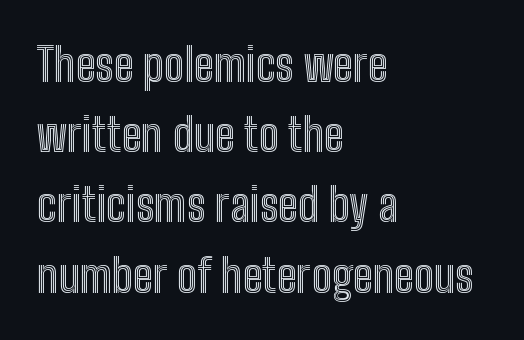
The baseline area is clear. The rendering uses a moderate line-height, typical for paragraphs. Horizontal alignment here is leftward, the default for most running prose. The letterforms sit shoulder to shoulder at normal distance. Notice how the stems are strictly vertical — no italics here.
